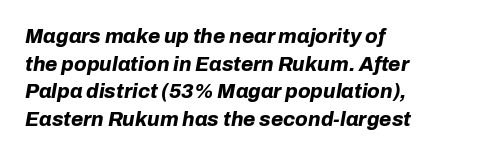
You could call the tracking neutral — neither tight nor loose. Reading down the column, the eye jumps a familiar distance to each next line. Italic: yes, the glyphs are oblique. Glance below the letters and you will spot only blank space.
